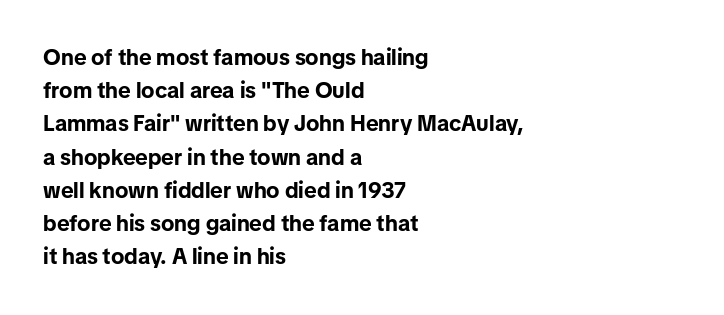
The image shows 22 px bold type, upright; set left-aligned, normal line spacing (1.51x), normal letter spacing, not underlined.
